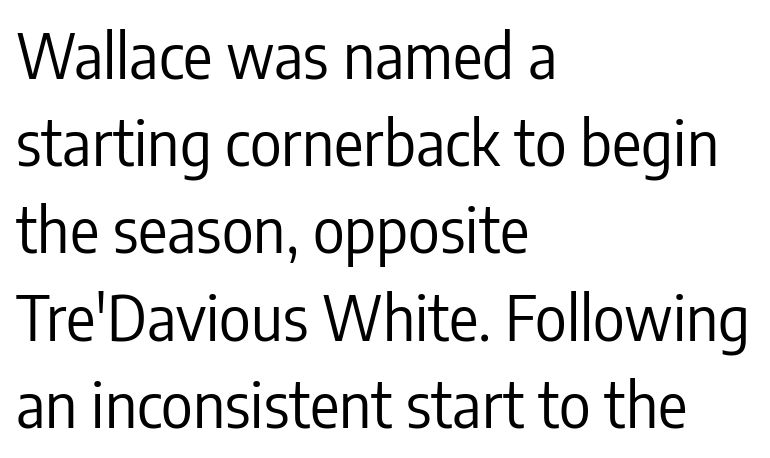
{"serif": "no", "italic": "no", "bold": "no", "weight": "regular", "width": "condensed", "stroke_contrast": "low", "x_height": "medium", "monospaced": "no", "underline": "no", "align": "left", "line_spacing": "normal", "line_spacing_ratio": 1.43, "letter_spacing": "normal", "letter_spacing_em": 0.0, "glyph_px": 61}
